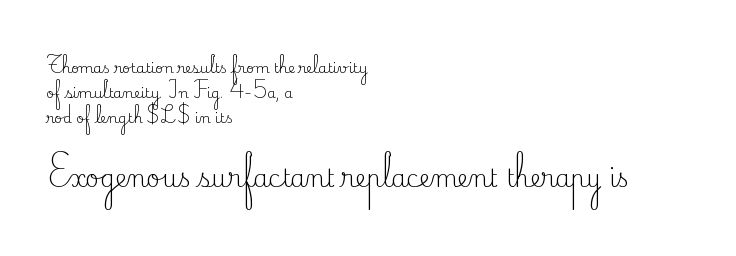
The image shows 24 px text type, upright; set left-aligned, line spacing 1.78x, normal letter spacing, not underlined; the second (bottom) block is 1.71x larger.
